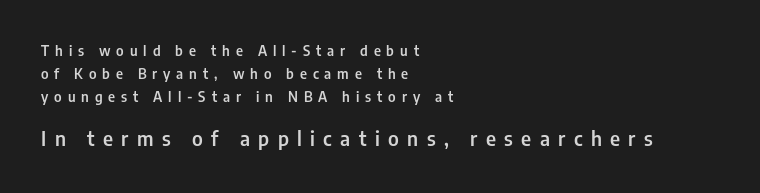
{"italic": "no", "bold": "semi", "underline": "no", "align": "left", "line_spacing": "normal", "line_spacing_ratio": 1.63, "letter_spacing": "wide", "letter_spacing_em": 0.42, "larger_block": "second", "size_ratio": 1.43, "glyph_px": 20}
